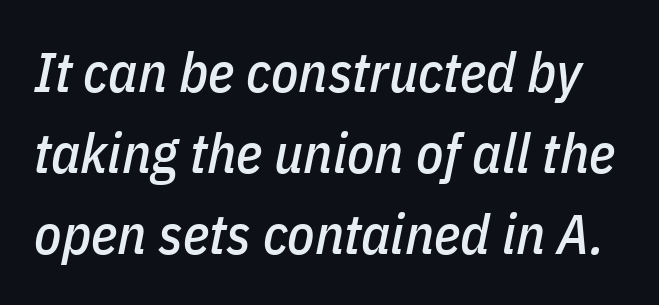
Q: Is the text italic (slanted)? A: Yes, it leans right by about 11 degrees.
Q: Is the text underlined? A: No.
Q: Is the spacing between letters normal or unusually wide? A: Normal.
Q: Is the spacing between lines tight, normal or loose? A: Normal.
Q: Width (condensed, normal, or wide)? A: Condensed.
Q: Stroke contrast? A: Low.
Q: x-height? A: Medium.
Q: Monospaced? A: No.
